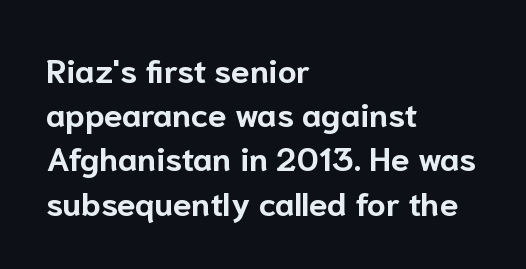
The image shows 33 px bold sans-serif type, upright; set left-aligned, normal line spacing (1.34x), normal letter spacing, not underlined; low stroke contrast and a medium x-height.
